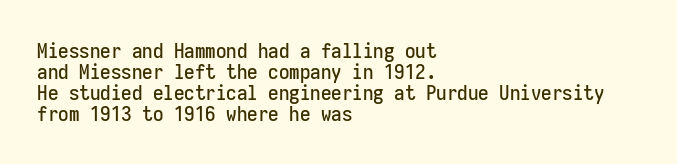
Q: Is the text italic (slanted)? A: No, it is upright.
Q: Is the text underlined? A: No.
Q: How is the paragraph aligned? A: Left-aligned.
Q: Is the spacing between letters normal or unusually wide? A: Normal.
Q: Is the spacing between lines tight, normal or loose? A: Tight.
